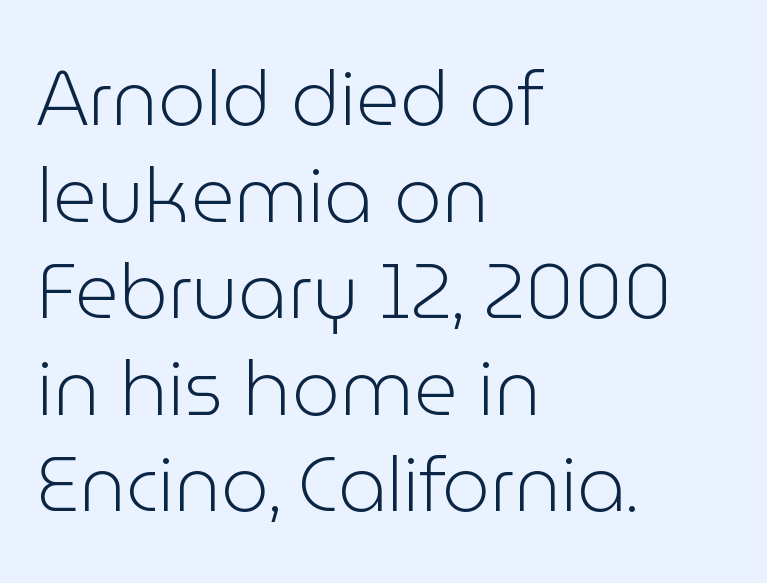
Q: Is the text bold? A: No.
Q: Is the text italic (slanted)? A: No, it is upright.
Q: Is the typeface a serif or a sans-serif typeface? A: Sans-serif.
Q: Is the text underlined? A: No.
Q: How is the paragraph aligned? A: Left-aligned.
Q: Is the spacing between letters normal or unusually wide? A: Normal.
Q: Is the spacing between lines tight, normal or loose? A: Normal.
Q: Width (condensed, normal, or wide)? A: Normal.
Q: Stroke contrast? A: Low.
Q: x-height? A: Medium.
Q: Monospaced? A: No.
